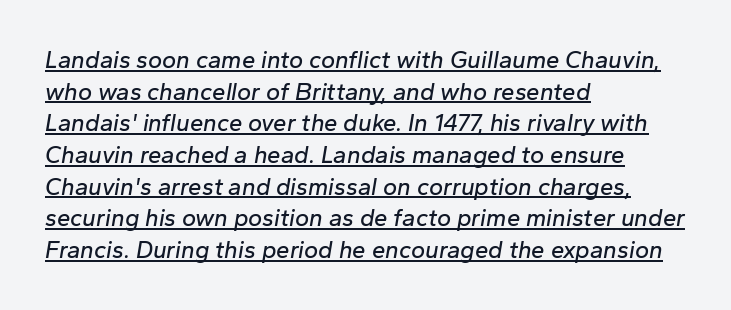
{"italic": "yes", "lean": "right", "slant_degrees": 10, "underline": "yes", "align": "left", "line_spacing": "normal", "line_spacing_ratio": 1.32, "letter_spacing": "normal", "letter_spacing_em": 0.0, "glyph_px": 24}
